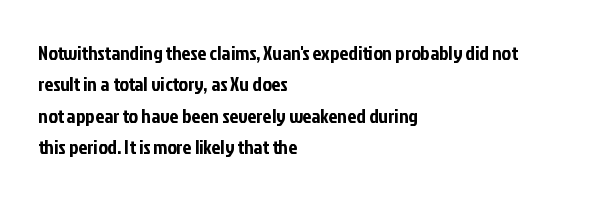
Q: Is the text italic (slanted)? A: No, it is upright.
Q: Is the text underlined? A: No.
Q: How is the paragraph aligned? A: Left-aligned.
Q: Is the spacing between letters normal or unusually wide? A: Normal.
Q: Is the spacing between lines tight, normal or loose? A: Normal.
